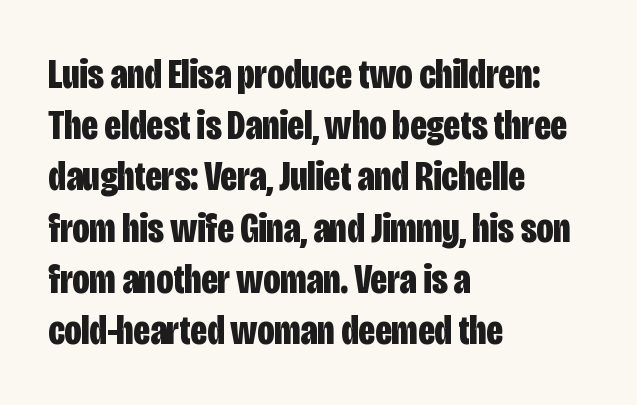
The image shows 42 px bold, condensed sans-serif type, upright; set left-aligned, line spacing 1.22x, normal letter spacing, not underlined; low stroke contrast and a large x-height.
